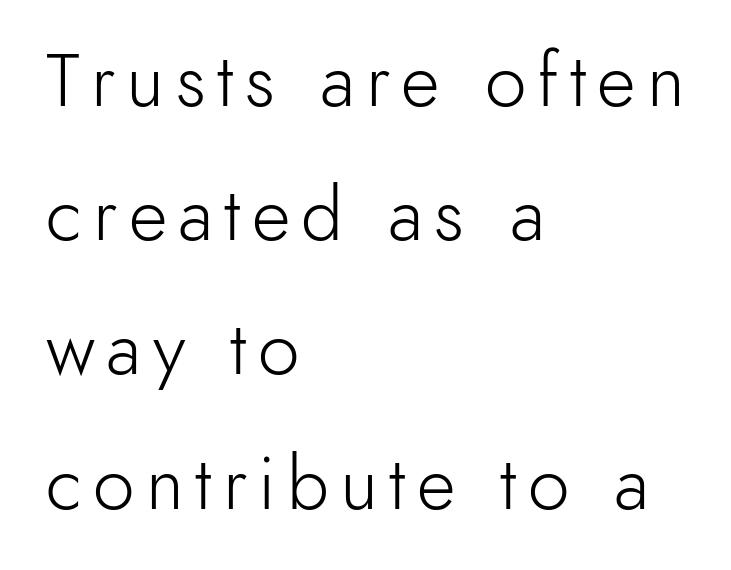
The image shows 75 px light sans-serif type, upright; set left-aligned, line spacing 1.79x, not underlined; a small x-height.
